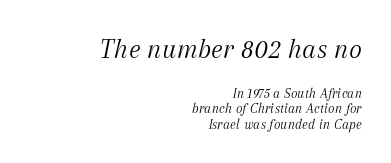
{"serif": "yes", "italic": "yes", "lean": "right", "slant_degrees": 12, "bold": "no", "weight": "light", "width": "normal", "stroke_contrast": "medium", "x_height": "medium", "monospaced": "no", "underline": "no", "align": "right", "line_spacing": "tight", "line_spacing_ratio": 1.12, "letter_spacing": "normal", "letter_spacing_em": 0.0, "larger_block": "first", "size_ratio": 2.0, "glyph_px": 28}
